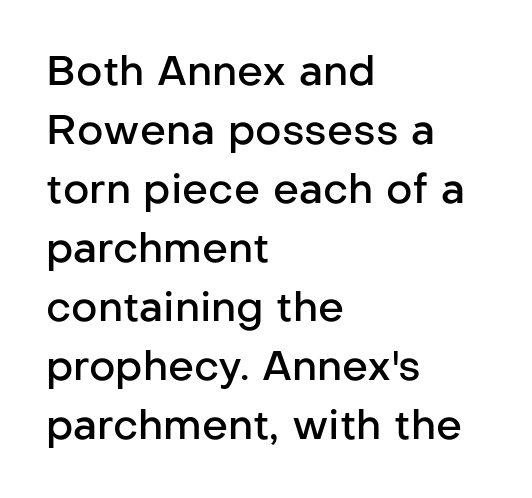
Each row of text sits above clean, open space. Do the characters align in a grid? No, the font is proportional. This is sans-serif lettering, the kind often seen on screens and signage. Regarding leading, the lines here are spaced in the standard way. Layout note: lines flush left. Honestly, the letter spacing is just normal — you wouldn't notice it.
